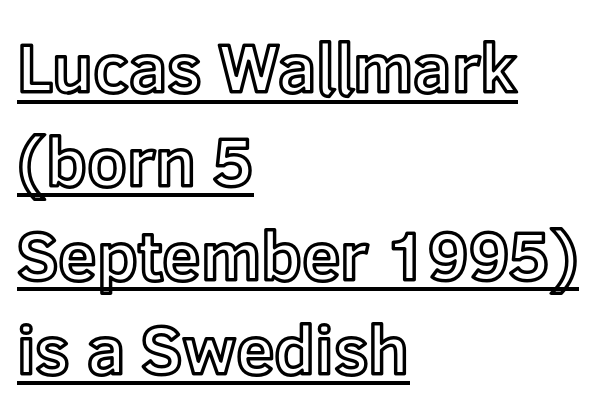
{"italic": "no", "width": "normal", "x_height": "medium", "monospaced": "no", "underline": "yes", "align": "left", "line_spacing": "normal", "line_spacing_ratio": 1.36, "letter_spacing": "normal", "letter_spacing_em": 0.0, "glyph_px": 69}
